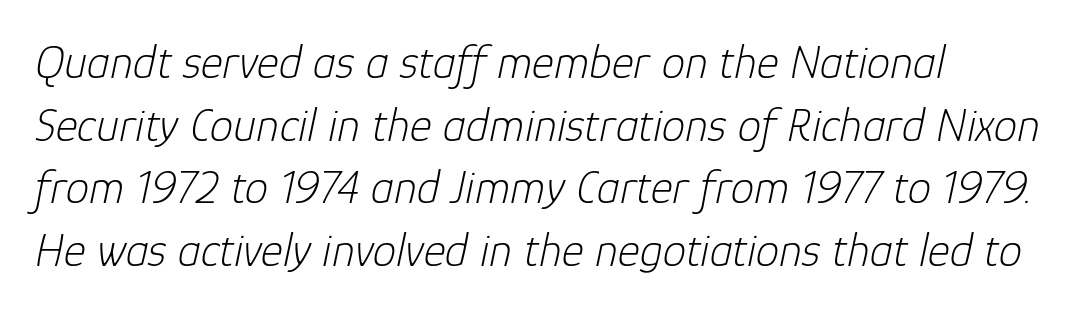
Quick note: italic. Casual observation: everything's shoved over to the left. Reading down the column, the eye jumps a familiar distance to each next line. The baseline area is clear.
